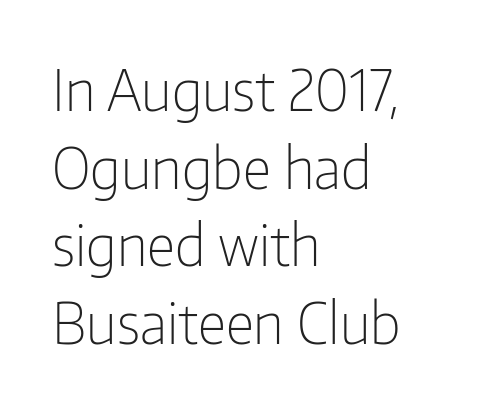
The image shows 57 px light, condensed sans-serif type, upright; set left-aligned, normal line spacing (1.36x), normal letter spacing, not underlined; low stroke contrast and a medium x-height.
